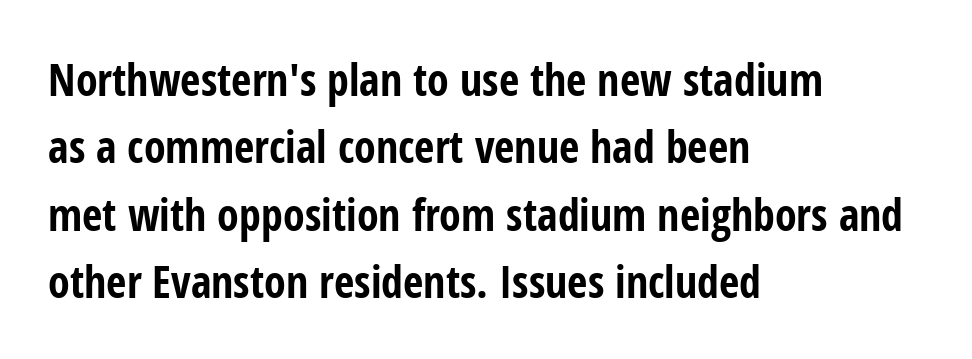
Ordinary non-slanted type is in use. Beneath every word, the page is bare. Each glyph is drawn with heavy, bold strokes. Look at the bottom of the vertical strokes: they stop flat, with no serifs. The rag falls on the right side of this text block. Line spacing here is normal.
